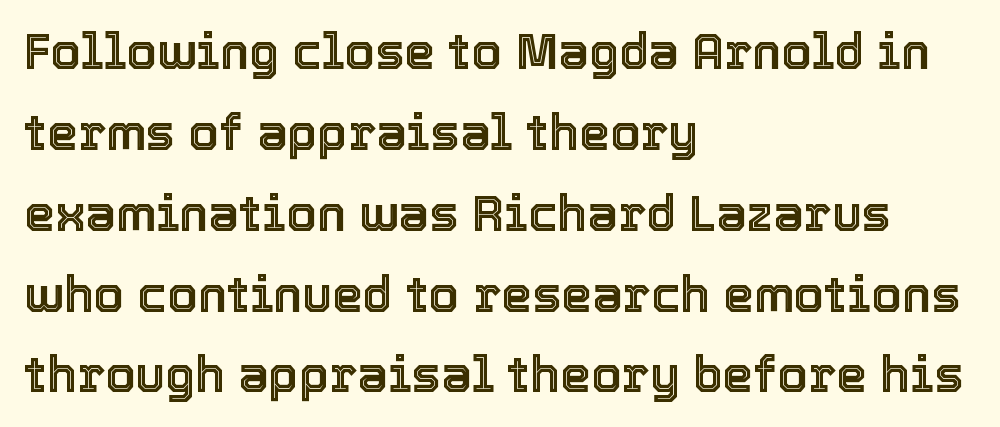
{"italic": "no", "width": "normal", "x_height": "medium", "monospaced": "no", "underline": "no", "align": "left", "line_spacing": "normal", "line_spacing_ratio": 1.65, "letter_spacing": "normal", "letter_spacing_em": 0.0, "glyph_px": 49}
